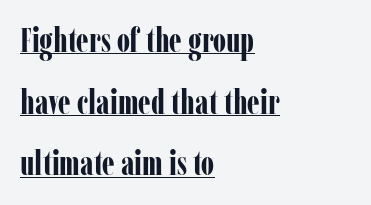
{"serif": "yes", "italic": "no", "bold": "yes", "weight": "bold", "width": "condensed", "stroke_contrast": "low", "x_height": "medium", "monospaced": "no", "underline": "yes", "align": "left", "line_spacing_ratio": 1.87, "letter_spacing": "normal", "letter_spacing_em": 0.0, "glyph_px": 33}
